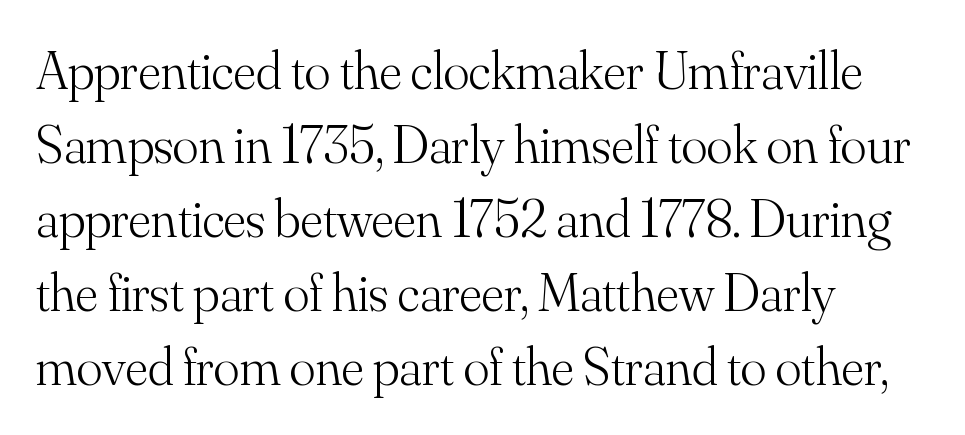
Q: Is the text bold? A: No.
Q: Is the text italic (slanted)? A: No, it is upright.
Q: Is the typeface a serif or a sans-serif typeface? A: Serif.
Q: Is the text underlined? A: No.
Q: How is the paragraph aligned? A: Left-aligned.
Q: Is the spacing between letters normal or unusually wide? A: Normal.
Q: Is the spacing between lines tight, normal or loose? A: Normal.
Q: Width (condensed, normal, or wide)? A: Normal.
Q: Stroke contrast? A: Medium.
Q: x-height? A: Small.
Q: Monospaced? A: No.
